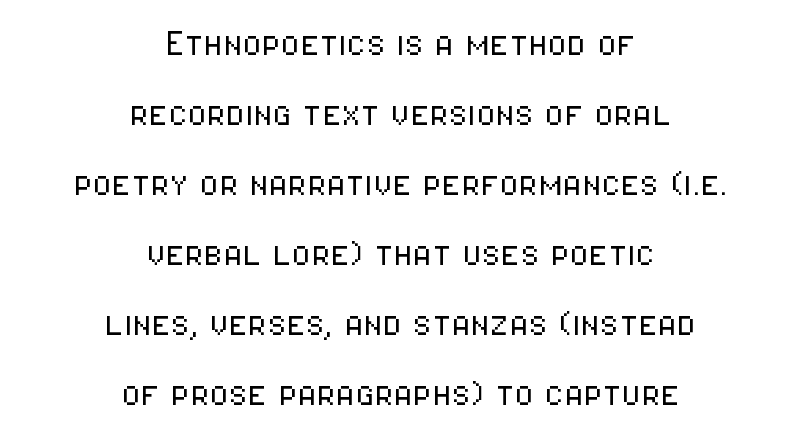
How are the letters spaced? Ordinarily, with no added tracking. Horizontal alignment here is central, giving a formal, balanced look. Nothing sits at the stroke ends, so this counts as sans-serif. Do the characters align in a grid? No, the font is proportional.
